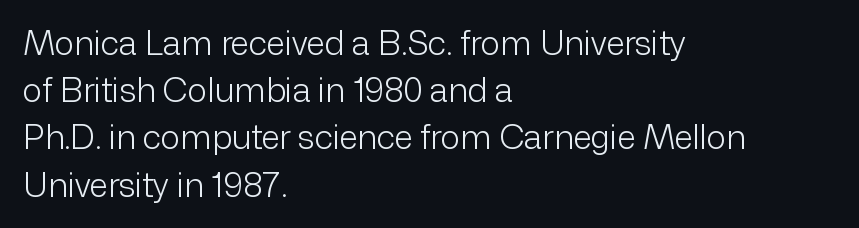
Q: Is the text bold? A: No.
Q: Is the text italic (slanted)? A: No, it is upright.
Q: Is the typeface a serif or a sans-serif typeface? A: Sans-serif.
Q: Is the text underlined? A: No.
Q: How is the paragraph aligned? A: Left-aligned.
Q: Is the spacing between letters normal or unusually wide? A: Normal.
Q: Is the spacing between lines tight, normal or loose? A: Normal.
Q: Width (condensed, normal, or wide)? A: Normal.
Q: Stroke contrast? A: Low.
Q: x-height? A: Medium.
Q: Monospaced? A: No.
